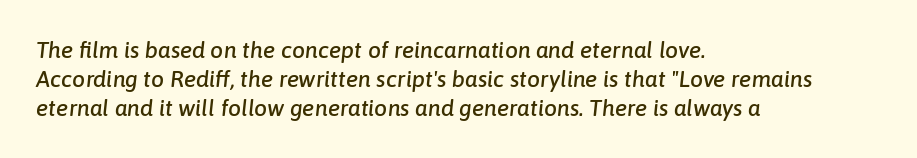
Q: Is the text italic (slanted)? A: Yes, it leans right by about 6 degrees.
Q: Is the text underlined? A: No.
Q: How is the paragraph aligned? A: Left-aligned.
Q: Is the spacing between letters normal or unusually wide? A: Normal.
Q: Is the spacing between lines tight, normal or loose? A: Normal.
